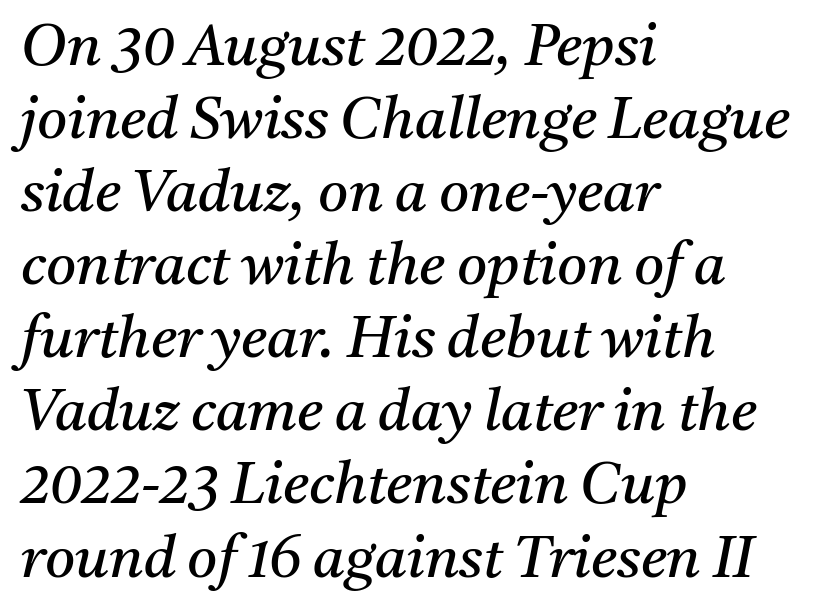
The lines sit at an ordinary, default distance from one another. Is this a sans? No — the strokes have serifs. Quick note: italic. The type is set solid horizontally, with unmodified tracking. Stroke thickness stays within the range of a standard reading face or lighter.
